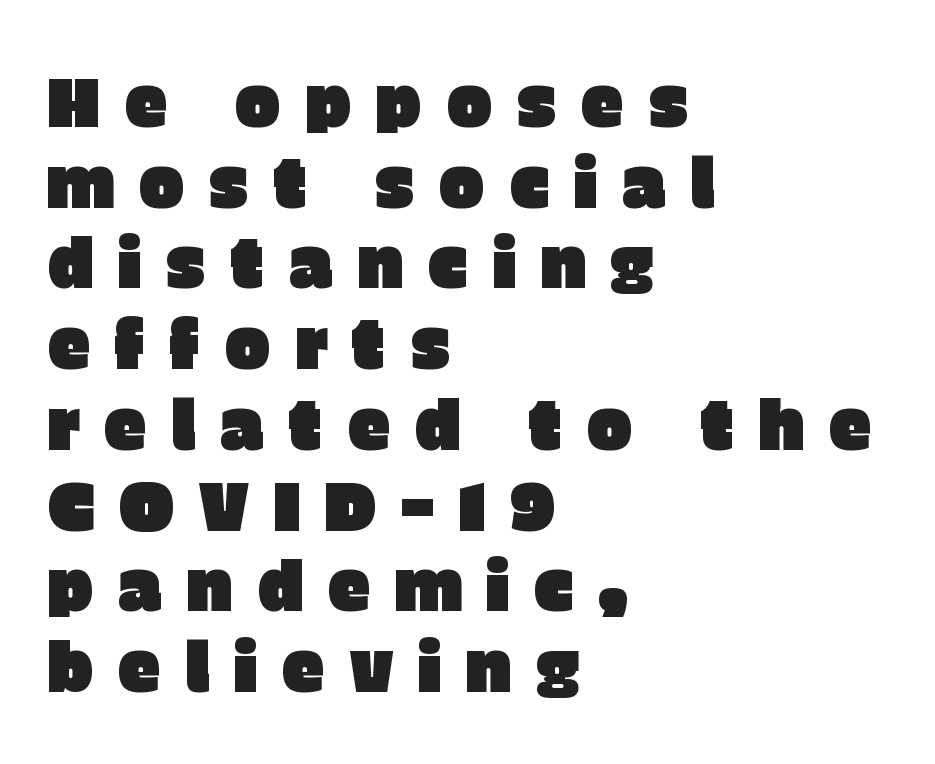
Compared with typical body copy, the letter spacing here is much looser. Spacing verdict: proportional, widths tailored to each character. A bare baseline throughout the passage. Teacher's note: observe the even left margin — that is flush-left alignment. Observe the absence of serifs on each vertical stroke in this sample.
